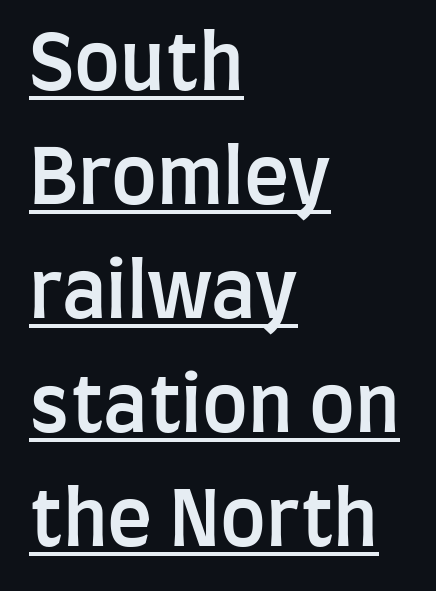
{"serif": "no", "italic": "no", "bold": "semi", "weight": "semibold", "width": "condensed", "stroke_contrast": "low", "x_height": "large", "monospaced": "no", "underline": "yes", "align": "left", "line_spacing": "normal", "line_spacing_ratio": 1.5, "letter_spacing": "normal", "letter_spacing_em": 0.0, "glyph_px": 76}
